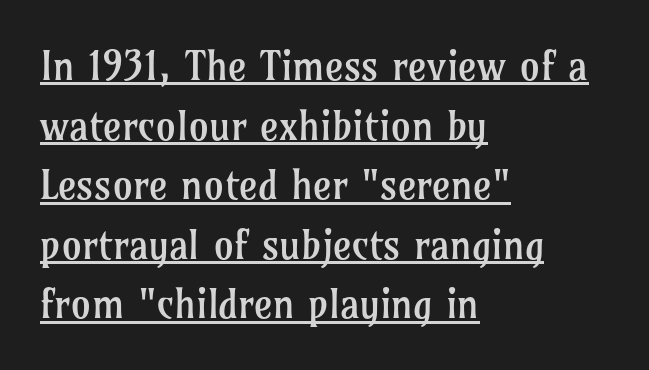
The image shows 40 px regular-weight serif type, upright; set left-aligned, normal line spacing (1.49x), normal letter spacing, underlined; low stroke contrast and a medium x-height.
